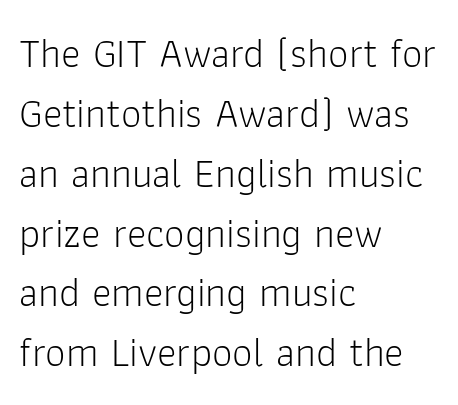
Is the type heavy? It reads as light-to-regular instead. This sample has the flowing, uneven cadence of proportional lettering. The leading is moderate, giving the passage an even texture. The ragged edge is on the right, which tells us the setting is flush left.
